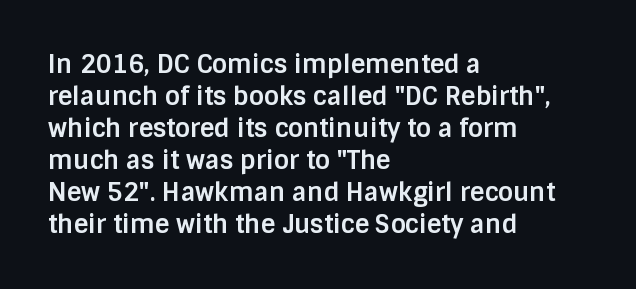
The typesetter chose a ragged-right arrangement here. The line texture is even and compact thanks to regular tracking. Summary of weight: heavy, a full bold. Vertically, the passage feels balanced, rows spaced as you'd expect. In terms of posture, this sample is upright.
